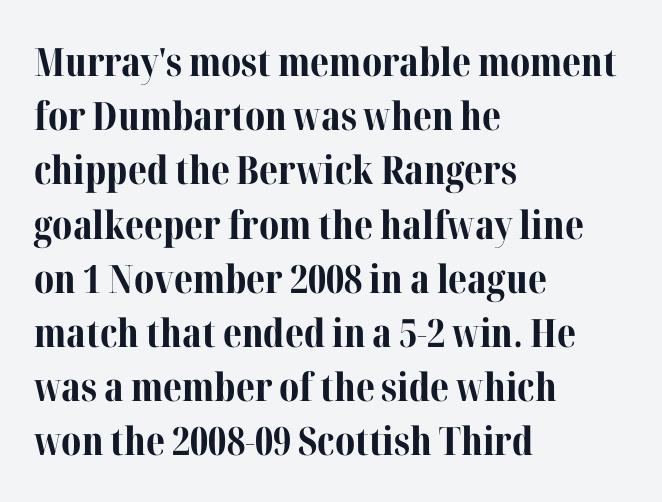
Q: Is the text bold? A: Yes.
Q: Is the text italic (slanted)? A: No, it is upright.
Q: Is the typeface a serif or a sans-serif typeface? A: Serif.
Q: Is the text underlined? A: No.
Q: How is the paragraph aligned? A: Left-aligned.
Q: Is the spacing between letters normal or unusually wide? A: Normal.
Q: Is the spacing between lines tight, normal or loose? A: Normal.
Q: Width (condensed, normal, or wide)? A: Normal.
Q: Stroke contrast? A: Medium.
Q: x-height? A: Medium.
Q: Monospaced? A: No.
